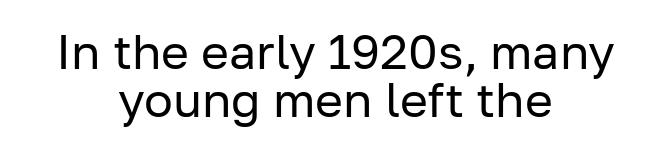
The image shows 48 px regular-weight sans-serif type, upright; set centered, tight line spacing (1.0x), normal letter spacing, not underlined; low stroke contrast and a medium x-height.
